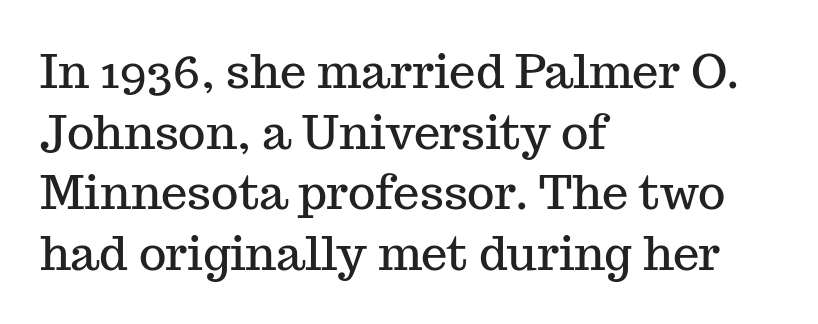
{"serif": "yes", "italic": "no", "width": "normal", "stroke_contrast": "medium", "x_height": "medium", "monospaced": "no", "underline": "no", "align": "left", "line_spacing": "normal", "line_spacing_ratio": 1.29, "letter_spacing": "normal", "letter_spacing_em": 0.0, "glyph_px": 47}
